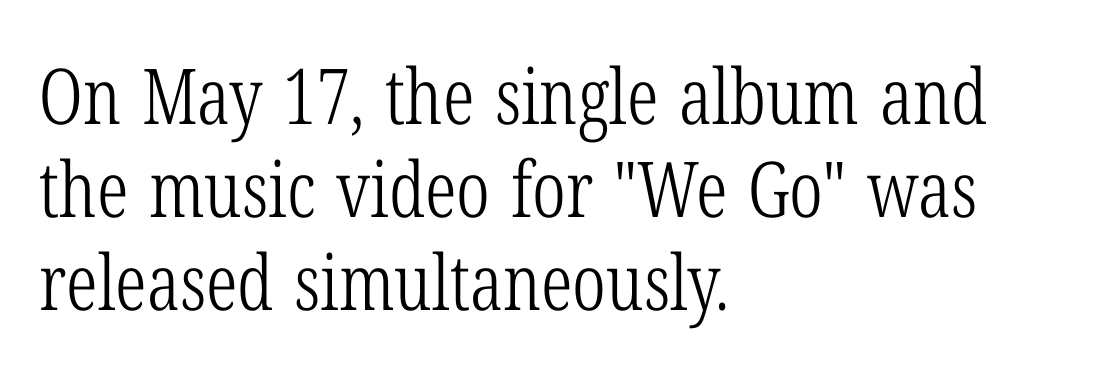
Q: Is the text bold? A: No.
Q: Is the text italic (slanted)? A: No, it is upright.
Q: Is the typeface a serif or a sans-serif typeface? A: Serif.
Q: Is the text underlined? A: No.
Q: How is the paragraph aligned? A: Left-aligned.
Q: Is the spacing between letters normal or unusually wide? A: Normal.
Q: Width (condensed, normal, or wide)? A: Condensed.
Q: Stroke contrast? A: Low.
Q: x-height? A: Medium.
Q: Monospaced? A: No.
